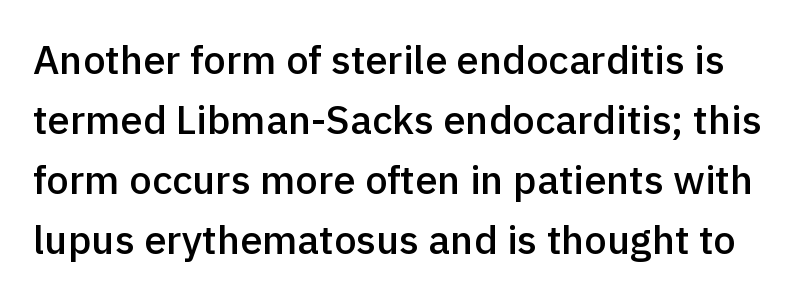
The image shows 40 px semibold sans-serif type, upright; set normal line spacing (1.5x), normal letter spacing, not underlined; a medium x-height.
